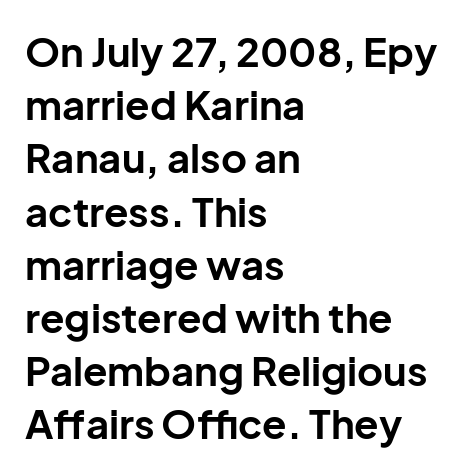
{"serif": "no", "italic": "no", "bold": "yes", "weight": "bold", "width": "normal", "stroke_contrast": "low", "x_height": "medium", "monospaced": "no", "underline": "no", "align": "left", "line_spacing": "normal", "line_spacing_ratio": 1.33, "letter_spacing": "normal", "letter_spacing_em": 0.0, "glyph_px": 40}
